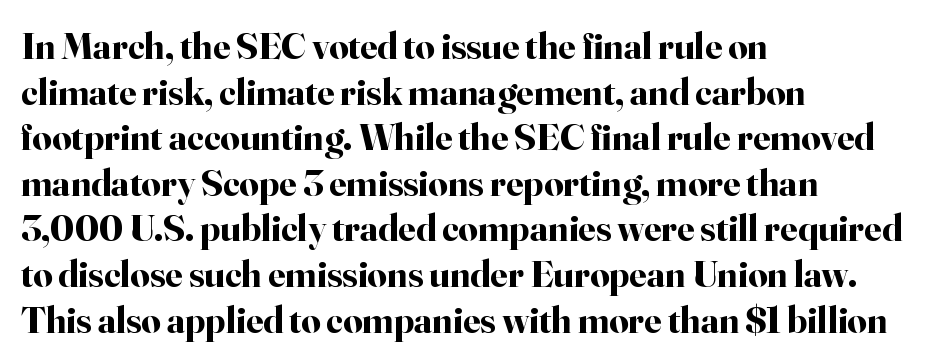
If you drew a ruler down the left edge, every line would touch it. Characters follow at the spacing the type designer built in. In terms of weight, the rendering is a true, heavy bold. These lines were composed using upright roman letters.
